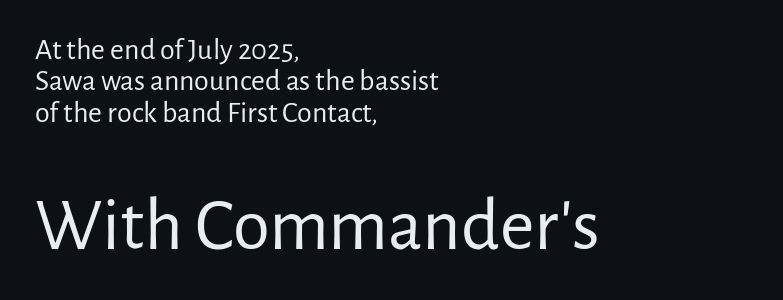
The image shows 75 px regular-weight sans-serif type, upright; set left-aligned, tight line spacing (1.05x), normal letter spacing, not underlined; the second (bottom) block is 2.5x larger; low stroke contrast and a medium x-height.
